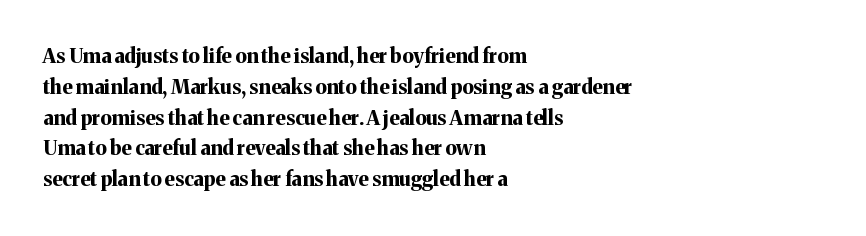
Q: Is the text bold? A: Yes.
Q: Is the text italic (slanted)? A: No, it is upright.
Q: Is the text underlined? A: No.
Q: How is the paragraph aligned? A: Left-aligned.
Q: Is the spacing between letters normal or unusually wide? A: Normal.
Q: Is the spacing between lines tight, normal or loose? A: Normal.
